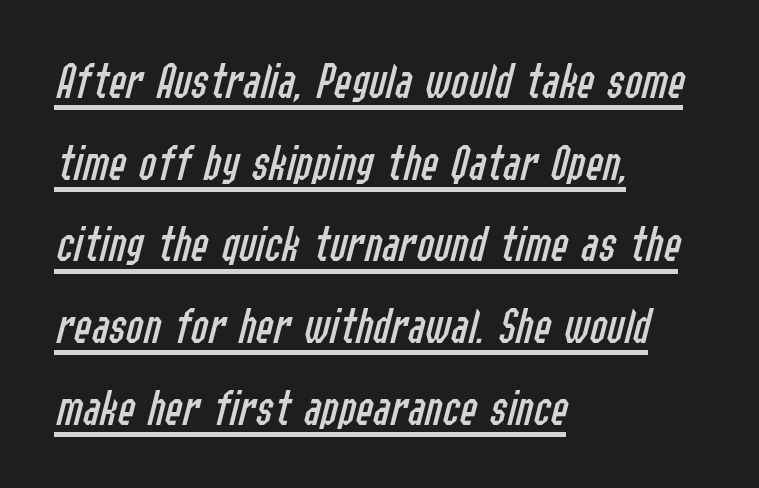
The image shows 52 px regular-weight, condensed type, italic (leaning right); set left-aligned, normal line spacing (1.57x), normal letter spacing, underlined; low stroke contrast and a medium x-height.
